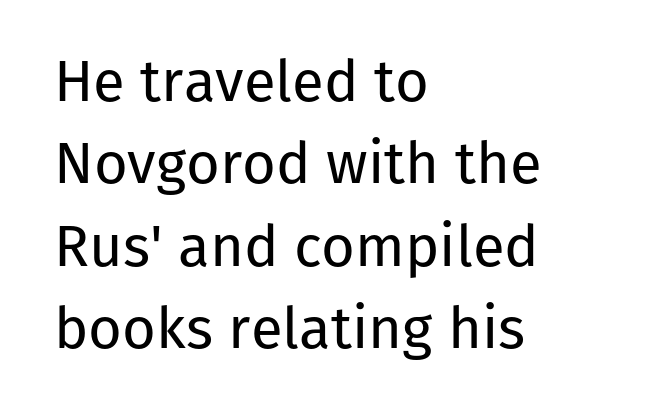
{"serif": "no", "italic": "no", "bold": "no", "weight": "regular", "width": "normal", "stroke_contrast": "low", "x_height": "medium", "monospaced": "no", "underline": "no", "align": "left", "line_spacing": "normal", "line_spacing_ratio": 1.42, "letter_spacing": "normal", "letter_spacing_em": 0.0, "glyph_px": 58}
